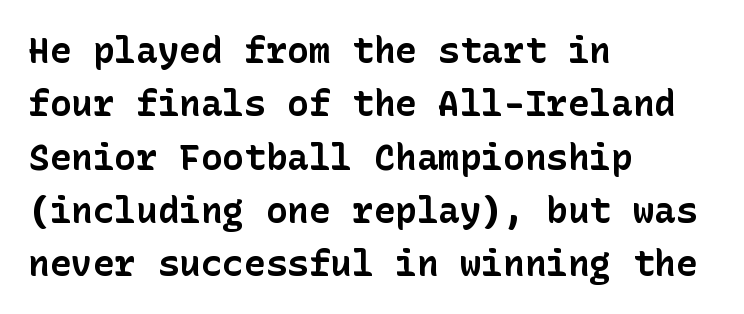
{"serif": "no", "italic": "no", "bold": "yes", "weight": "bold", "width": "normal", "stroke_contrast": "low", "x_height": "medium", "underline": "no", "align": "left", "line_spacing": "normal", "line_spacing_ratio": 1.48, "letter_spacing": "normal", "letter_spacing_em": 0.0, "glyph_px": 36}
